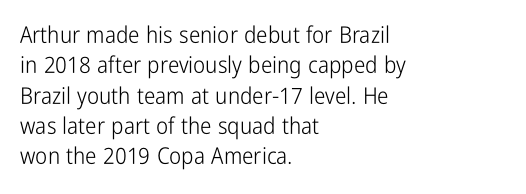
The space directly below the letters is spotless. Caption: standard tracking, unaltered. Vertically, the passage feels balanced, rows spaced as you'd expect. Does the lettering tilt? It doesn't — this is upright.
